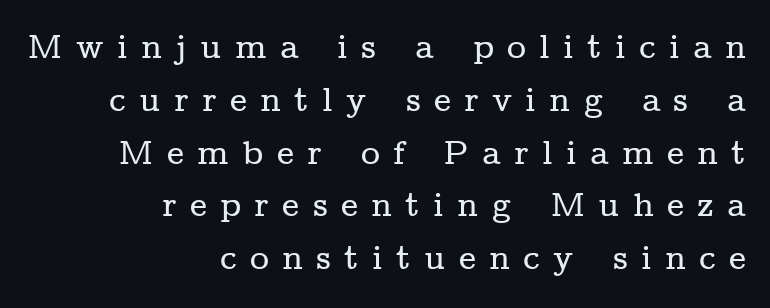
The image shows 33 px wide serif type, upright; set right-aligned, normal line spacing (1.6x), unusually wide letter spacing (+0.4 em), not underlined; low stroke contrast and a medium x-height.
